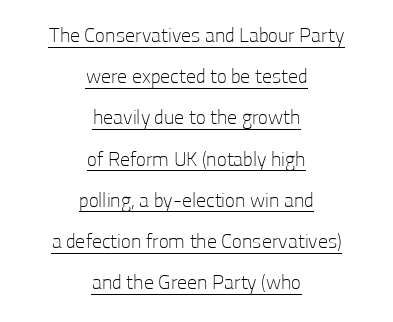
{"italic": "no", "bold": "no", "underline": "yes", "align": "center", "line_spacing": "loose", "line_spacing_ratio": 2.06, "letter_spacing": "normal", "letter_spacing_em": 0.0, "glyph_px": 20}
